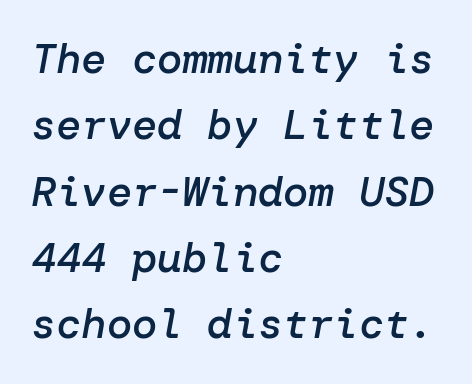
Q: Is the text bold? A: Semi-bold.
Q: Is the text italic (slanted)? A: Yes, it leans right by about 10 degrees.
Q: Is the text underlined? A: No.
Q: How is the paragraph aligned? A: Left-aligned.
Q: Is the spacing between letters normal or unusually wide? A: Normal.
Q: Is the spacing between lines tight, normal or loose? A: Normal.
Q: Width (condensed, normal, or wide)? A: Normal.
Q: Stroke contrast? A: Low.
Q: x-height? A: Medium.
